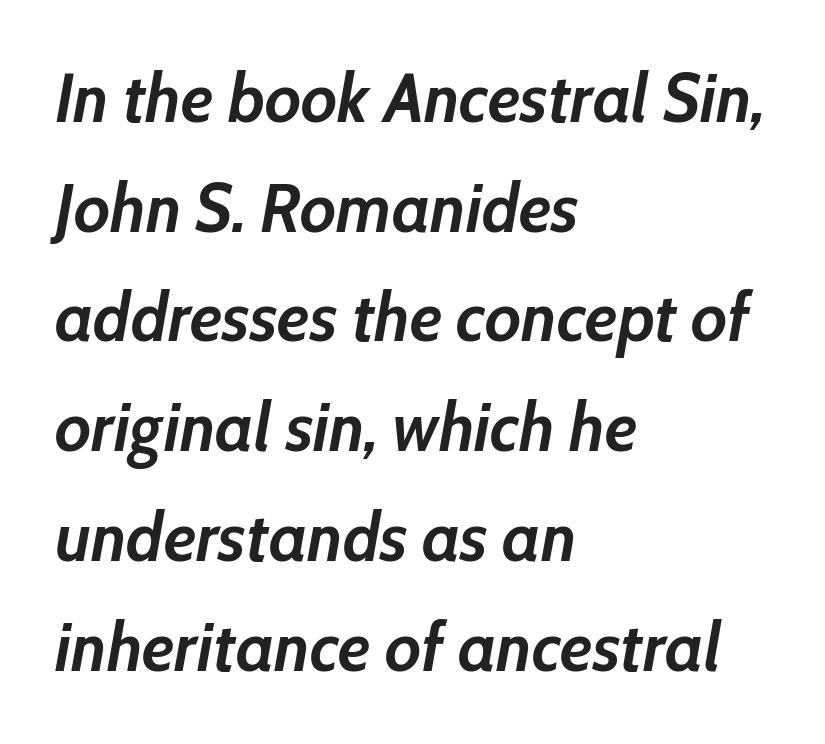
Heft: maximum for text — a bold. Unmarked baselines from the first word to the last. Standard letterfit; no display-style spreading of the glyphs. Notice how the stems are inclined rather than vertical — that's the hallmark of italics. The letters advance in unequal steps, a hallmark of proportional type.
